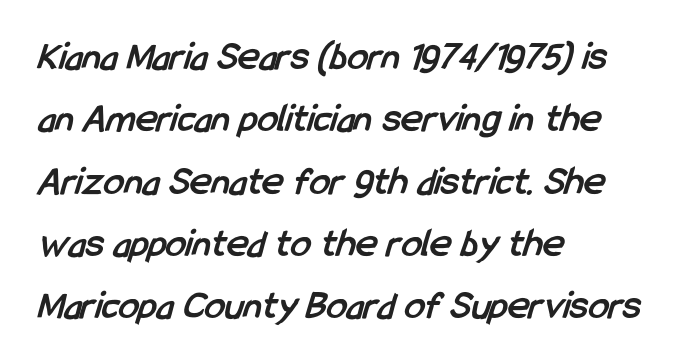
{"serif": "no", "bold": "yes", "weight": "semibold", "width": "condensed", "stroke_contrast": "low", "x_height": "medium", "monospaced": "no", "underline": "no", "align": "left", "line_spacing": "normal", "line_spacing_ratio": 1.52, "letter_spacing": "normal", "letter_spacing_em": 0.0, "glyph_px": 41}
